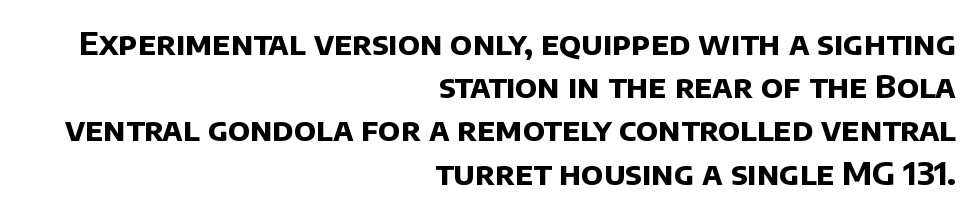
Q: Is the text bold? A: Yes.
Q: Is the typeface a serif or a sans-serif typeface? A: Sans-serif.
Q: Is the text underlined? A: No.
Q: How is the paragraph aligned? A: Right-aligned.
Q: Is the spacing between letters normal or unusually wide? A: Normal.
Q: Is the spacing between lines tight, normal or loose? A: Normal.
Q: Width (condensed, normal, or wide)? A: Normal.
Q: Stroke contrast? A: Low.
Q: x-height? A: Large.
Q: Monospaced? A: No.
